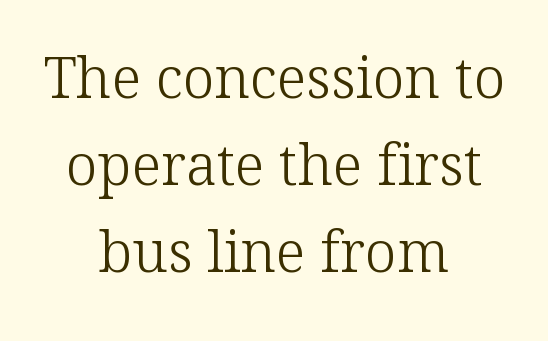
The rendering uses natural spacing where letterforms have individual widths. Each line is balanced around a shared central axis. Whoever set this chose a conventional vertical rhythm. What stands out about the letter spacing? Nothing — it is the standard amount. The passage shown is not underscored anywhere.
